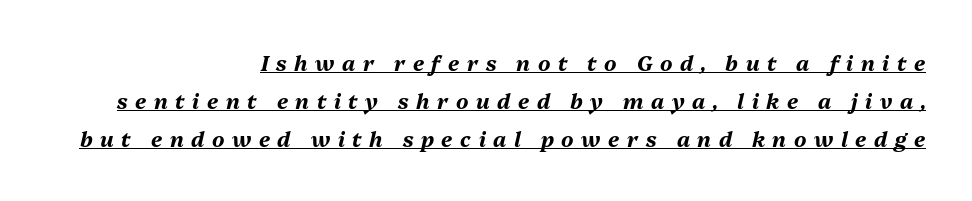
{"italic": "yes", "lean": "right", "slant_degrees": 13, "bold": "yes", "underline": "yes", "align": "right", "line_spacing_ratio": 1.81, "letter_spacing": "wide", "letter_spacing_em": 0.36, "glyph_px": 21}
